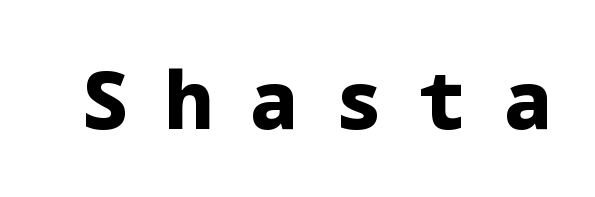
Q: Is the text bold? A: Yes.
Q: Is the text italic (slanted)? A: No, it is upright.
Q: Is the typeface a serif or a sans-serif typeface? A: Sans-serif.
Q: Is the text underlined? A: No.
Q: Is the spacing between letters normal or unusually wide? A: Unusually wide.
Q: Width (condensed, normal, or wide)? A: Normal.
Q: Stroke contrast? A: Low.
Q: x-height? A: Medium.
